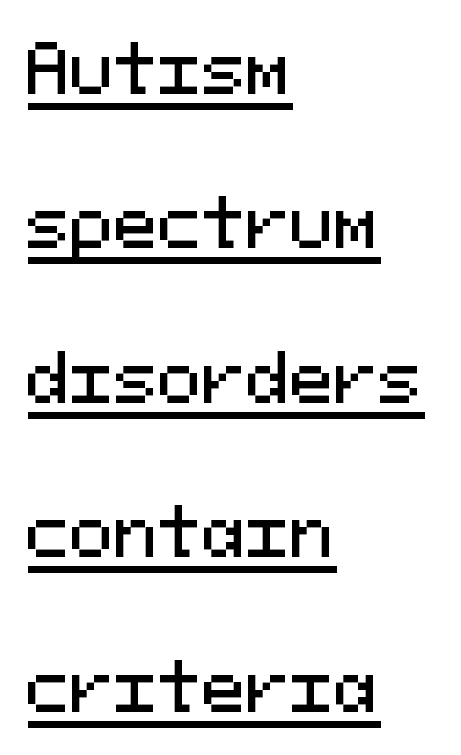
{"serif": "no", "italic": "no", "width": "normal", "stroke_contrast": "medium", "x_height": "medium", "monospaced": "yes", "underline": "yes", "align": "left", "line_spacing": "loose", "line_spacing_ratio": 2.34, "letter_spacing": "normal", "letter_spacing_em": 0.0, "glyph_px": 66}
